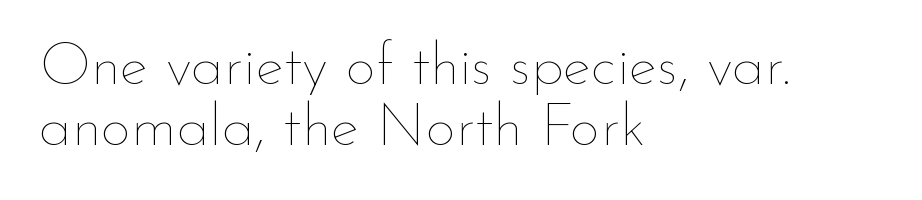
One glance says dense: line gaps are narrower than usual. Unbolded letterforms with no extra heft. A student would call this left alignment; a typographer would say flush left, rag right. The letterforms sit shoulder to shoulder at normal distance.
